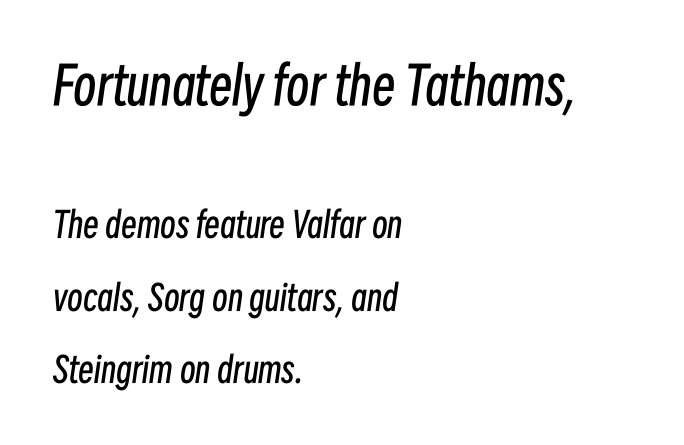
Q: Is the text bold? A: No.
Q: Is the text italic (slanted)? A: Yes, it leans right by about 8 degrees.
Q: Is the text underlined? A: No.
Q: How is the paragraph aligned? A: Left-aligned.
Q: Is the spacing between letters normal or unusually wide? A: Normal.
Q: Is the spacing between lines tight, normal or loose? A: Loose.
Q: Which block of text is set in a larger size, the first (top) or the second (bottom)? A: The first (top) one.
Q: Width (condensed, normal, or wide)? A: Condensed.
Q: Stroke contrast? A: Low.
Q: x-height? A: Medium.
Q: Monospaced? A: No.
